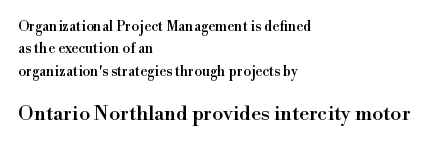
{"italic": "no", "underline": "no", "align": "left", "line_spacing": "normal", "line_spacing_ratio": 1.59, "letter_spacing": "normal", "letter_spacing_em": 0.0, "larger_block": "second", "size_ratio": 1.43, "glyph_px": 20}
